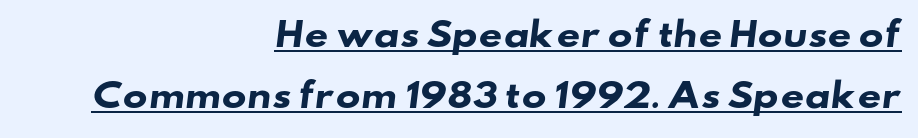
Q: Is the text bold? A: Yes.
Q: Is the typeface a serif or a sans-serif typeface? A: Sans-serif.
Q: Is the text underlined? A: Yes.
Q: How is the paragraph aligned? A: Right-aligned.
Q: Is the spacing between letters normal or unusually wide? A: Normal.
Q: Width (condensed, normal, or wide)? A: Wide.
Q: Stroke contrast? A: Low.
Q: x-height? A: Small.
Q: Monospaced? A: No.
